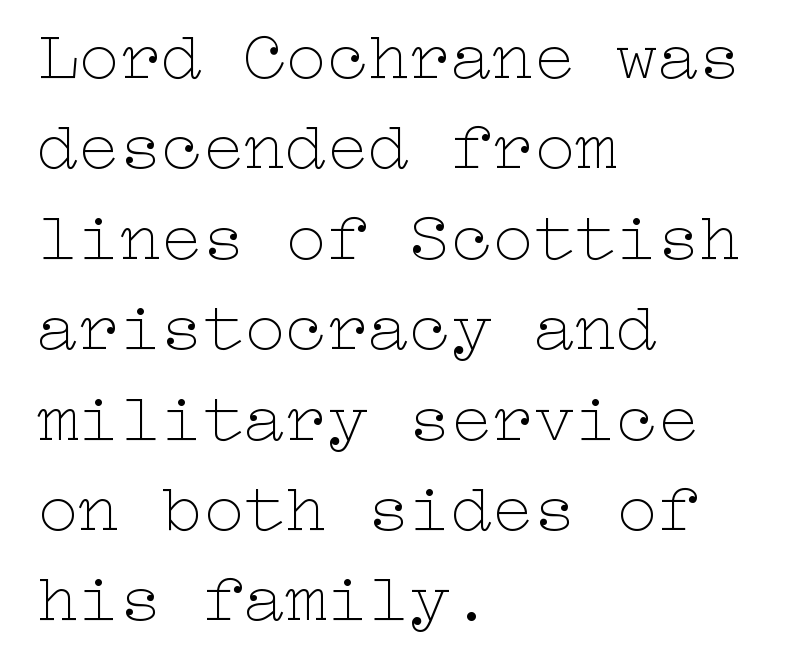
Q: Is the text bold? A: No.
Q: Is the text italic (slanted)? A: No, it is upright.
Q: Is the text underlined? A: No.
Q: How is the paragraph aligned? A: Left-aligned.
Q: Is the spacing between letters normal or unusually wide? A: Normal.
Q: Is the spacing between lines tight, normal or loose? A: Normal.
Q: Width (condensed, normal, or wide)? A: Wide.
Q: Stroke contrast? A: Low.
Q: x-height? A: Medium.
